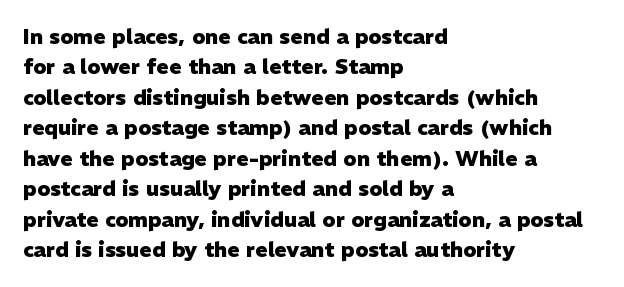
{"italic": "no", "bold": "yes", "underline": "no", "align": "left", "line_spacing": "normal", "line_spacing_ratio": 1.45, "letter_spacing": "normal", "letter_spacing_em": 0.0, "glyph_px": 21}
